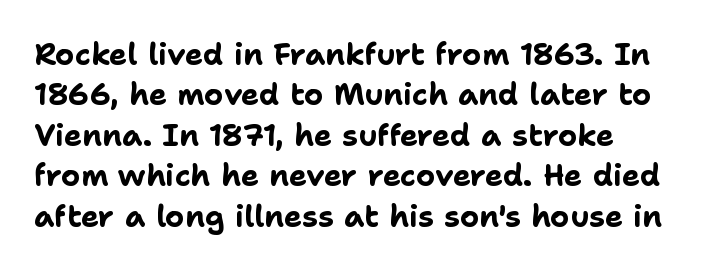
Regarding serifs, this sample does without them. When letters stand straight like this, we call the style roman or upright. Regarding leading, the lines here are spaced in the standard way. Each letter keeps its own natural width here, so spacing adapts to shape.
